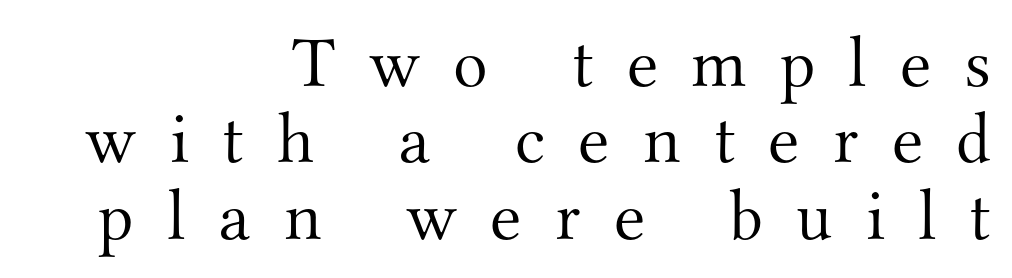
{"serif": "yes", "italic": "no", "bold": "no", "weight": "light", "width": "normal", "stroke_contrast": "medium", "x_height": "small", "monospaced": "no", "underline": "no", "align": "right", "line_spacing": "tight", "line_spacing_ratio": 1.06, "letter_spacing": "wide", "letter_spacing_em": 0.46, "glyph_px": 72}
